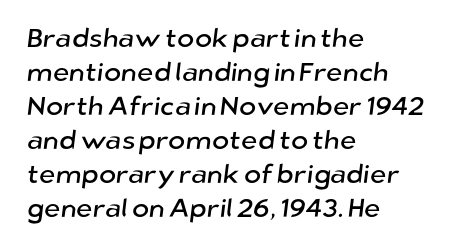
How would I describe the line gaps? Plain and ordinary. These lines are set flush left with a ragged right edge. The space beneath each line is pristine and unruled. Spacing between characters is what you'd get straight out of the box.
